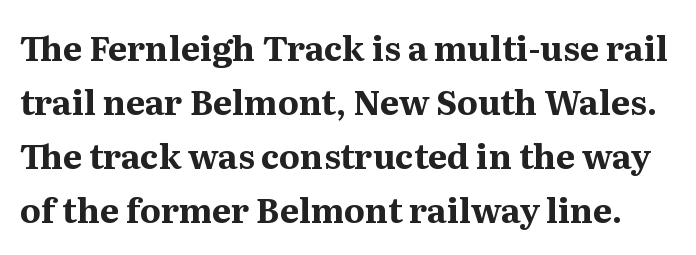
Every character sits straight up, as roman type does. Unmarked baselines from the first word to the last. Proportional: the letters do not fall into vertical columns. Compared with an ordinary text face, these strokes are far heavier — a full bold. You could call the tracking neutral — neither tight nor loose.
